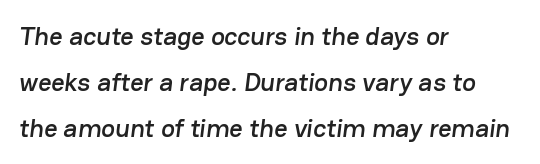
Students, note that the glyphs here touch the page at normal intervals. Horizontal alignment here is leftward, the default for most running prose. Rule under the text: the space is simply empty.
